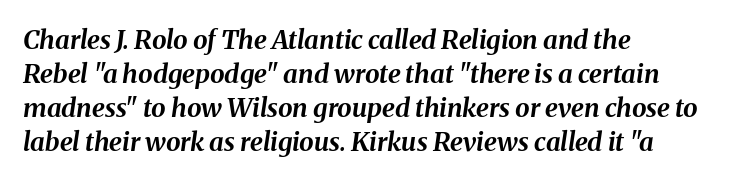
The image shows 26 px bold type, italic (leaning right); set left-aligned, normal line spacing (1.31x), normal letter spacing, not underlined.
